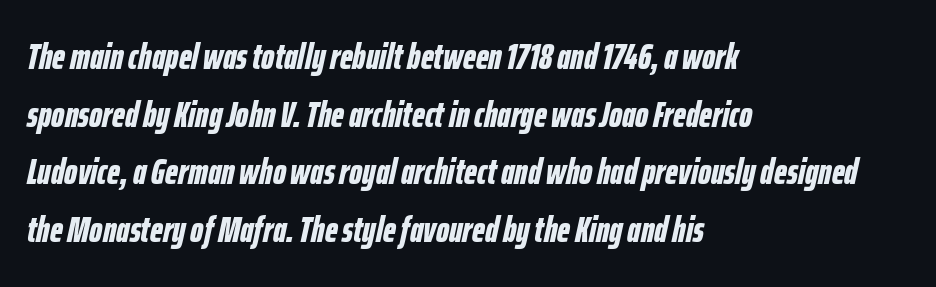
Default kerning and tracking; the words read as compact shapes. A student would call this left alignment; a typographer would say flush left, rag right. How would I describe the line gaps? Plain and ordinary. Beneath every word, the page is bare. Notice how thick the strokes are: this is what a full bold looks like. Spacing verdict: proportional, widths tailored to each character.
